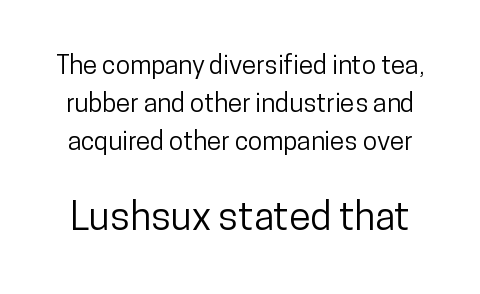
Has an underline been added? It has not. Letterform terminals end flat and unadorned throughout the passage. Observe the ordinary spacing: letters are neighbours, not strangers. The rendering uses a moderate line-height, typical for paragraphs. The rendering uses natural spacing where letterforms have individual widths. Posture: vertical.
